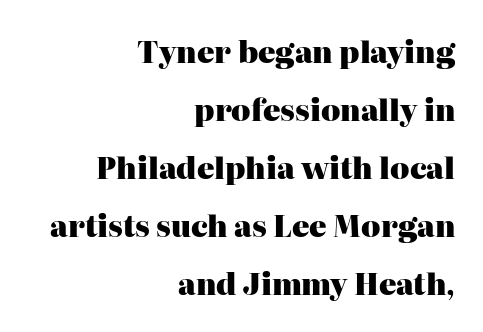
The image shows 29 px heavy serif type, upright; set right-aligned, loose line spacing (2.0x), normal letter spacing, not underlined; high stroke contrast and a medium x-height.
